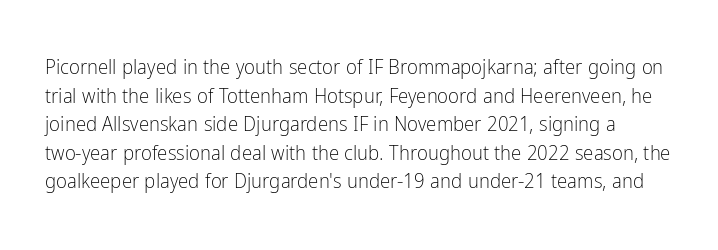
The image shows 21 px text type, upright; set normal line spacing (1.36x), normal letter spacing, not underlined.
